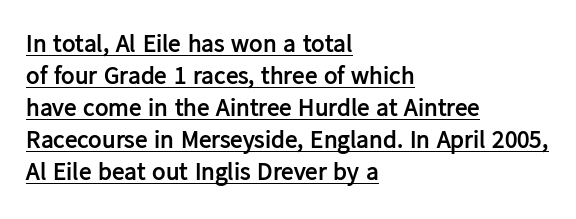
The image shows 25 px bold type, upright; set left-aligned, normal line spacing (1.28x), normal letter spacing, underlined.
